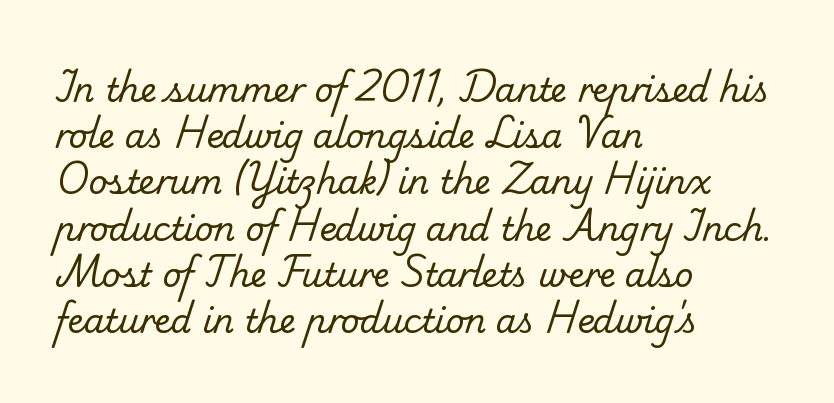
{"serif": "yes", "bold": "no", "weight": "regular", "width": "normal", "stroke_contrast": "low", "x_height": "small", "monospaced": "no", "underline": "no", "align": "left", "line_spacing": "normal", "line_spacing_ratio": 1.4, "letter_spacing": "normal", "letter_spacing_em": 0.0, "glyph_px": 33}
